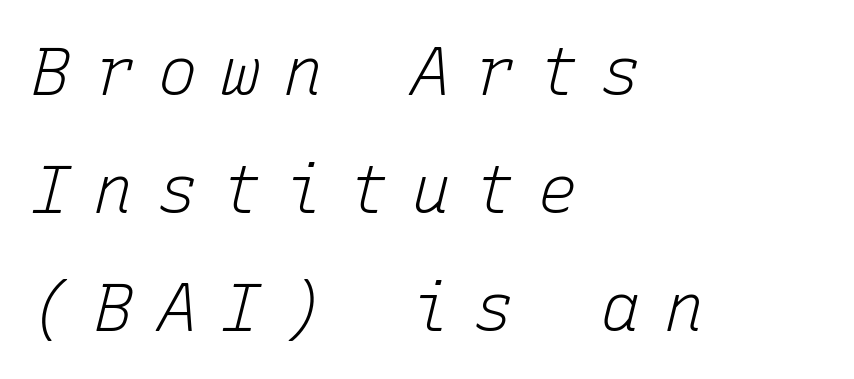
The passage shown is not bold in any degree. The line texture is sparse and dotted thanks to wide tracking. The lettering tilts uniformly, giving the passage an italic look. The lines are quadded left.
